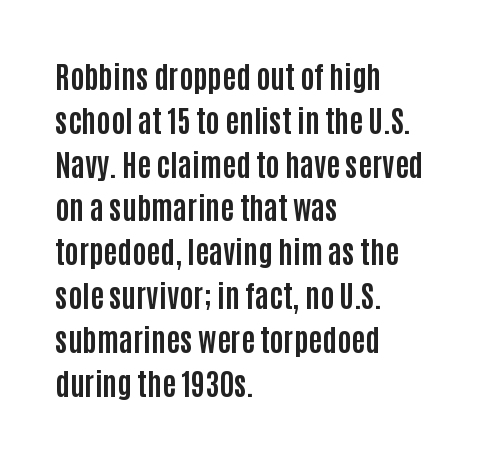
{"serif": "no", "italic": "no", "bold": "yes", "weight": "bold", "width": "condensed", "stroke_contrast": "low", "x_height": "large", "monospaced": "no", "underline": "no", "align": "left", "line_spacing": "normal", "line_spacing_ratio": 1.46, "letter_spacing": "normal", "letter_spacing_em": 0.0, "glyph_px": 30}
